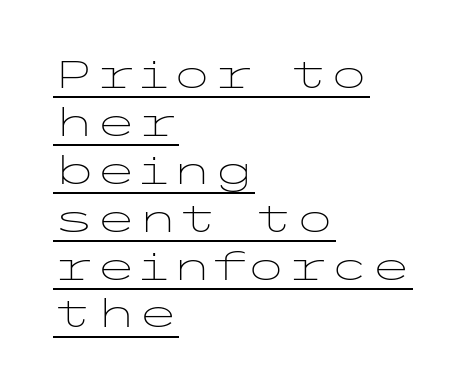
Q: Is the text bold? A: No.
Q: Is the text italic (slanted)? A: No, it is upright.
Q: Is the typeface a serif or a sans-serif typeface? A: Sans-serif.
Q: Is the text underlined? A: Yes.
Q: How is the paragraph aligned? A: Left-aligned.
Q: Is the spacing between letters normal or unusually wide? A: Normal.
Q: Is the spacing between lines tight, normal or loose? A: Normal.
Q: Width (condensed, normal, or wide)? A: Wide.
Q: Stroke contrast? A: Low.
Q: x-height? A: Medium.
